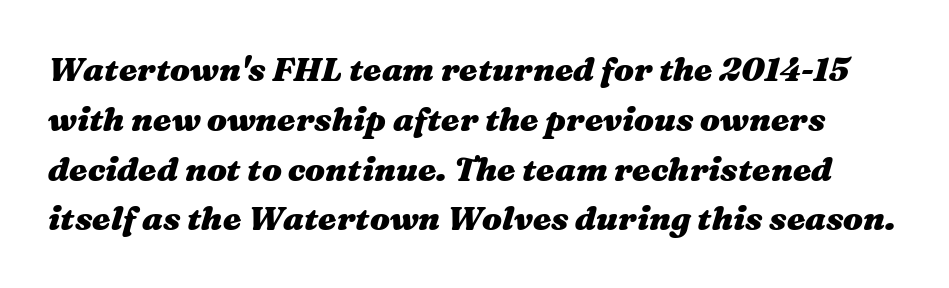
The image shows 33 px heavy, wide type, italic (leaning right); set normal line spacing (1.51x), normal letter spacing, not underlined; medium stroke contrast and a medium x-height.
